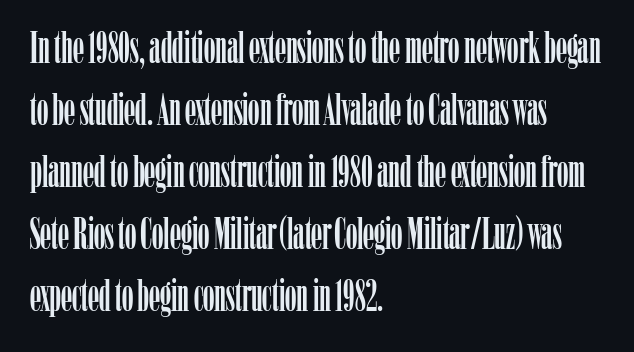
Q: Is the text italic (slanted)? A: No, it is upright.
Q: Is the typeface a serif or a sans-serif typeface? A: Serif.
Q: Is the text underlined? A: No.
Q: How is the paragraph aligned? A: Left-aligned.
Q: Is the spacing between letters normal or unusually wide? A: Normal.
Q: Is the spacing between lines tight, normal or loose? A: Normal.
Q: Width (condensed, normal, or wide)? A: Condensed.
Q: Stroke contrast? A: Low.
Q: x-height? A: Medium.
Q: Monospaced? A: No.
